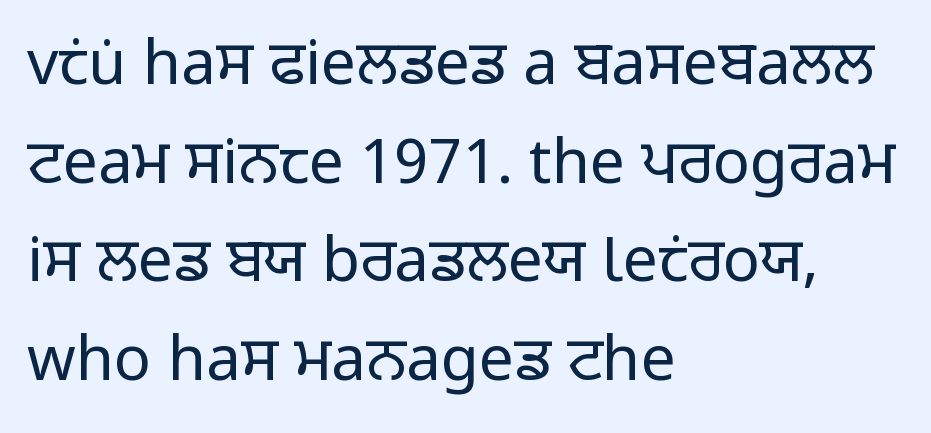
{"serif": "no", "italic": "no", "bold": "no", "weight": "regular", "width": "normal", "stroke_contrast": "low", "x_height": "medium", "monospaced": "no", "underline": "no", "align": "left", "line_spacing": "normal", "line_spacing_ratio": 1.59, "letter_spacing": "normal", "letter_spacing_em": 0.0, "glyph_px": 62}
